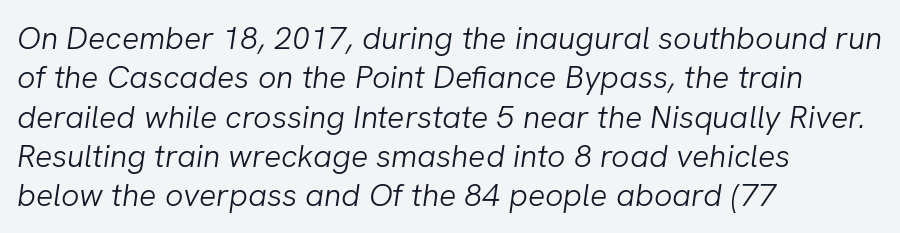
Q: Is the text bold? A: No.
Q: Is the text italic (slanted)? A: Yes, it leans right by about 8 degrees.
Q: Is the text underlined? A: No.
Q: How is the paragraph aligned? A: Left-aligned.
Q: Is the spacing between letters normal or unusually wide? A: Normal.
Q: Width (condensed, normal, or wide)? A: Normal.
Q: Stroke contrast? A: Low.
Q: x-height? A: Medium.
Q: Monospaced? A: No.
